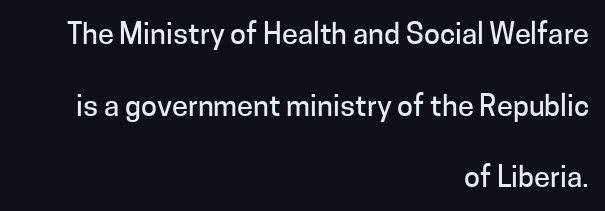
Q: Is the text italic (slanted)? A: No, it is upright.
Q: Is the typeface a serif or a sans-serif typeface? A: Sans-serif.
Q: Is the text underlined? A: No.
Q: How is the paragraph aligned? A: Right-aligned.
Q: Is the spacing between letters normal or unusually wide? A: Normal.
Q: Is the spacing between lines tight, normal or loose? A: Loose.
Q: Width (condensed, normal, or wide)? A: Normal.
Q: Stroke contrast? A: Low.
Q: x-height? A: Medium.
Q: Monospaced? A: No.
